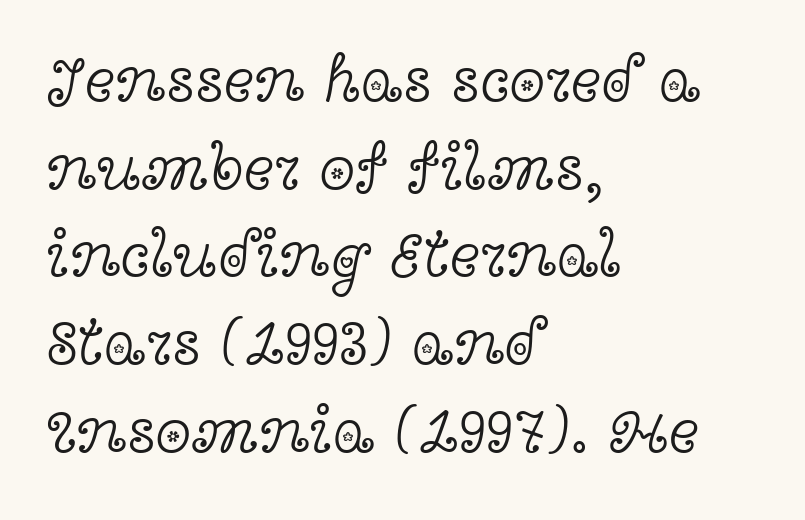
{"serif": "yes", "italic": "no", "bold": "no", "weight": "light", "width": "wide", "x_height": "medium", "monospaced": "no", "underline": "no", "align": "left", "line_spacing": "normal", "line_spacing_ratio": 1.35, "letter_spacing": "normal", "letter_spacing_em": 0.0, "glyph_px": 65}
